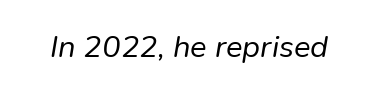
{"italic": "yes", "lean": "right", "slant_degrees": 9, "bold": "no", "weight": "regular", "width": "normal", "stroke_contrast": "low", "x_height": "medium", "monospaced": "no", "underline": "no", "letter_spacing": "normal", "letter_spacing_em": 0.0, "glyph_px": 31}
